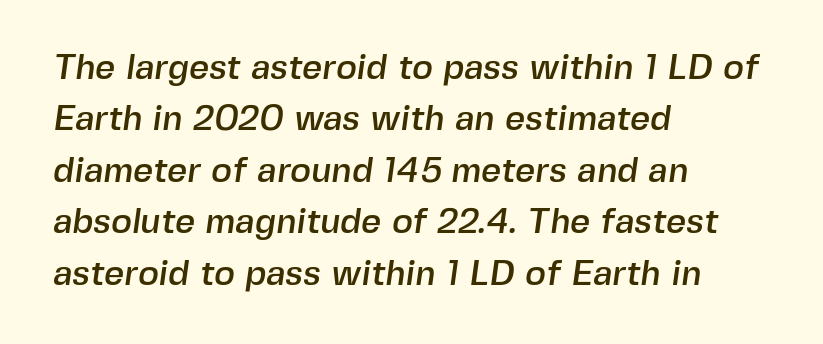
{"serif": "no", "width": "normal", "x_height": "medium", "monospaced": "no", "underline": "no", "align": "left", "line_spacing": "normal", "line_spacing_ratio": 1.47, "letter_spacing": "normal", "letter_spacing_em": 0.0, "glyph_px": 35}
